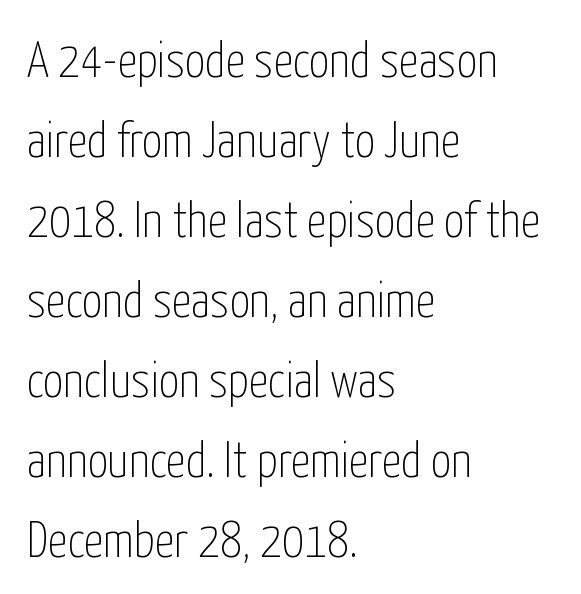
What's the leading like? Ordinary, nothing unusual. Unlike italic type, these characters show no tilt at all. Check the space under the baseline: it is left empty. The letters look calm and open, with moderate or lighter stems. No feet cap the strokes, marking this as sans-serif type.
